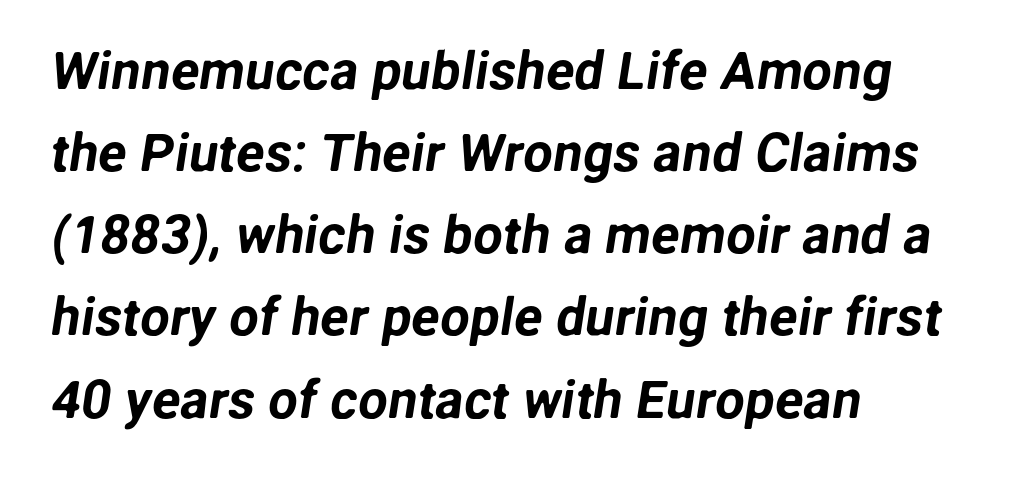
The image shows 53 px sans-serif type; set left-aligned, normal line spacing (1.55x), normal letter spacing, not underlined; low stroke contrast and a medium x-height.
